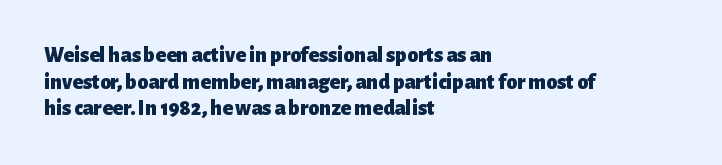
Which margin do the lines hug? The left one — the right edge is uneven. Weight check: bold — yes, fully. Tracking here is standard; glyphs follow each other at the usual distance. Unlike italic type, these characters show no tilt at all. Just letters on the line, the space beneath them empty.
